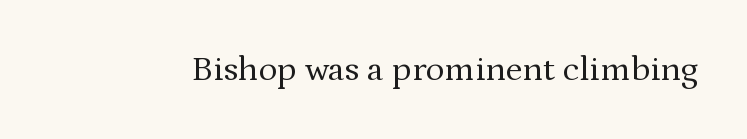
The image shows 35 px regular-weight serif type, upright; set normal letter spacing, not underlined; medium stroke contrast and a medium x-height.
